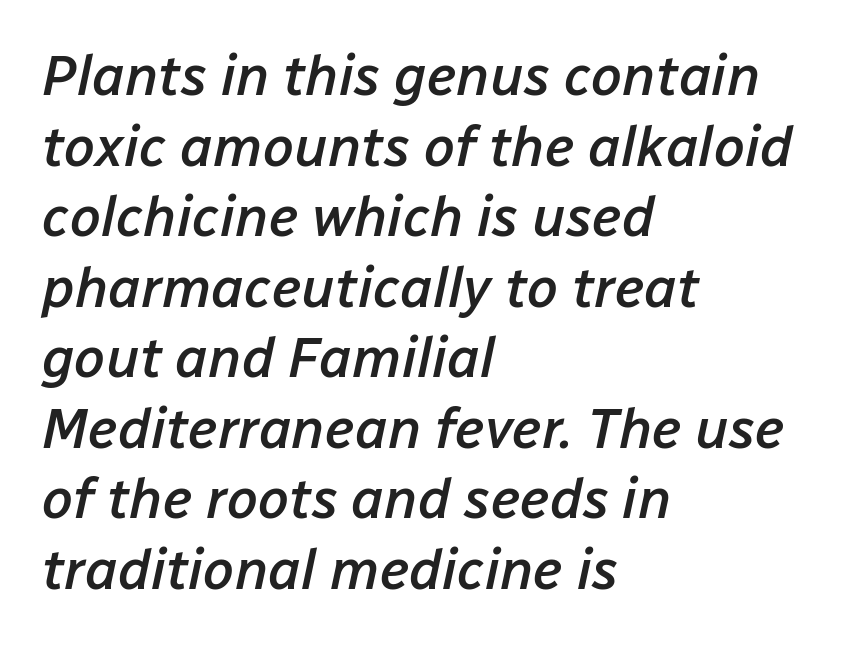
{"italic": "yes", "lean": "right", "slant_degrees": 12, "bold": "semi", "weight": "semibold", "width": "normal", "stroke_contrast": "low", "x_height": "medium", "monospaced": "no", "underline": "no", "align": "left", "line_spacing": "normal", "line_spacing_ratio": 1.26, "letter_spacing": "normal", "letter_spacing_em": 0.0, "glyph_px": 56}
